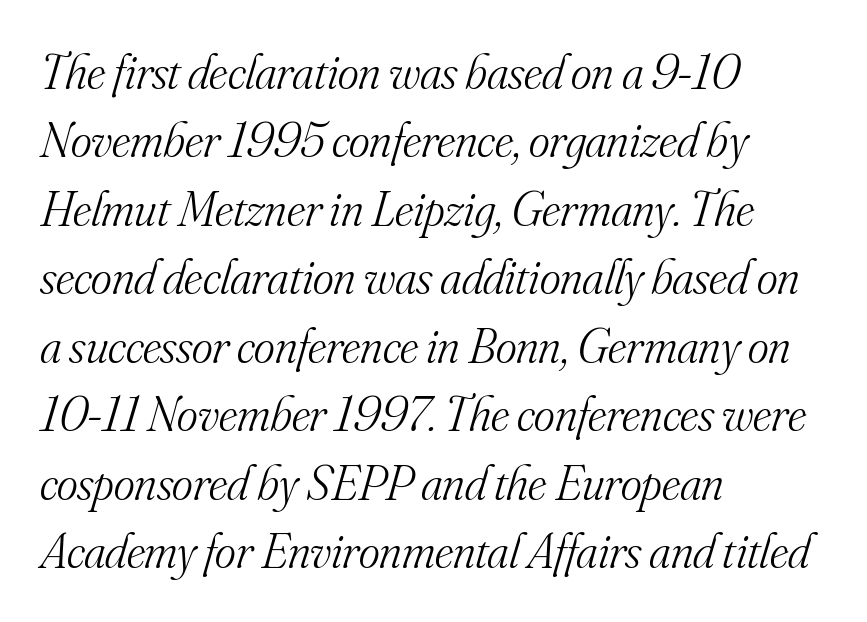
Q: Is the text bold? A: No.
Q: Is the text italic (slanted)? A: Yes, it leans right by about 16 degrees.
Q: Is the typeface a serif or a sans-serif typeface? A: Serif.
Q: Is the text underlined? A: No.
Q: How is the paragraph aligned? A: Left-aligned.
Q: Is the spacing between letters normal or unusually wide? A: Normal.
Q: Is the spacing between lines tight, normal or loose? A: Normal.
Q: Width (condensed, normal, or wide)? A: Normal.
Q: Stroke contrast? A: Medium.
Q: x-height? A: Small.
Q: Monospaced? A: No.
